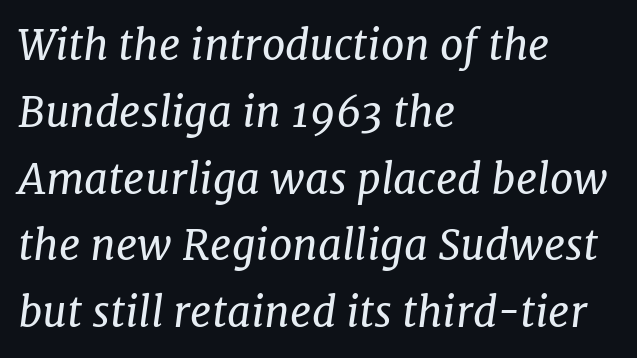
The image shows 42 px regular-weight serif type, italic (leaning right); set left-aligned, normal line spacing (1.59x), normal letter spacing, not underlined; low stroke contrast and a medium x-height.
